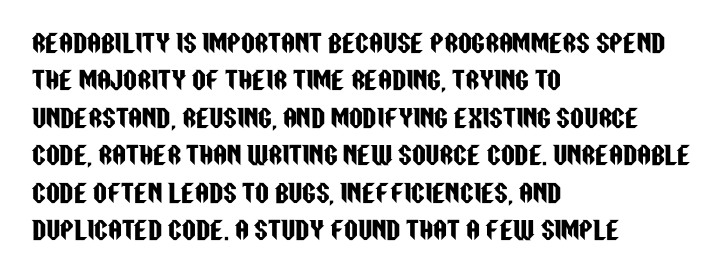
Quick note: interline space is typical. Ordinary non-slanted type is in use. The glyphs are unaccompanied by any horizontal stroke below them. The setting favours the left margin, as ordinary paragraphs usually do.
